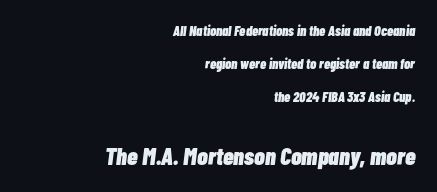
{"italic": "yes", "lean": "right", "slant_degrees": 7, "bold": "yes", "underline": "no", "align": "right", "line_spacing": "loose", "line_spacing_ratio": 2.37, "letter_spacing": "normal", "letter_spacing_em": 0.0, "larger_block": "second", "size_ratio": 1.71, "glyph_px": 24}
